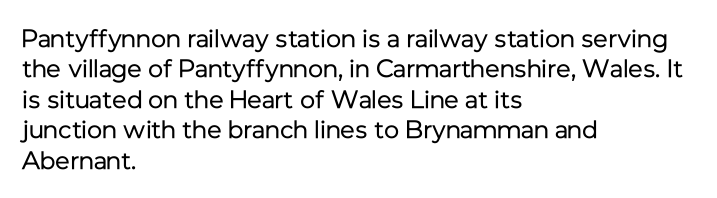
Nope, not italic — everything's standing straight. Only glyphs here, with clear space below each row. Leftover space on each line is placed entirely after the last word. The gaps between neighbouring characters are ordinary and unremarkable. A light-to-regular cut is what we see here.
